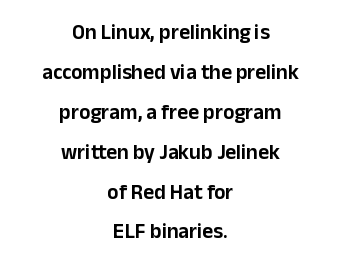
The image shows 21 px text type, upright; set centered, loose line spacing (1.9x), normal letter spacing, not underlined.
